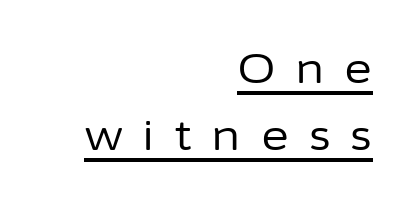
Q: Is the text bold? A: No.
Q: Is the text italic (slanted)? A: No, it is upright.
Q: Is the typeface a serif or a sans-serif typeface? A: Sans-serif.
Q: Is the text underlined? A: Yes.
Q: How is the paragraph aligned? A: Right-aligned.
Q: Is the spacing between letters normal or unusually wide? A: Unusually wide.
Q: Is the spacing between lines tight, normal or loose? A: Normal.
Q: Width (condensed, normal, or wide)? A: Normal.
Q: Stroke contrast? A: Low.
Q: x-height? A: Medium.
Q: Monospaced? A: No.
